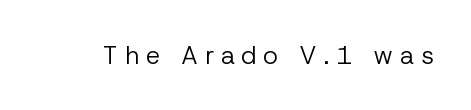
Q: Is the text bold? A: No.
Q: Is the text italic (slanted)? A: No, it is upright.
Q: Is the text underlined? A: No.
Q: Is the spacing between letters normal or unusually wide? A: Unusually wide.
